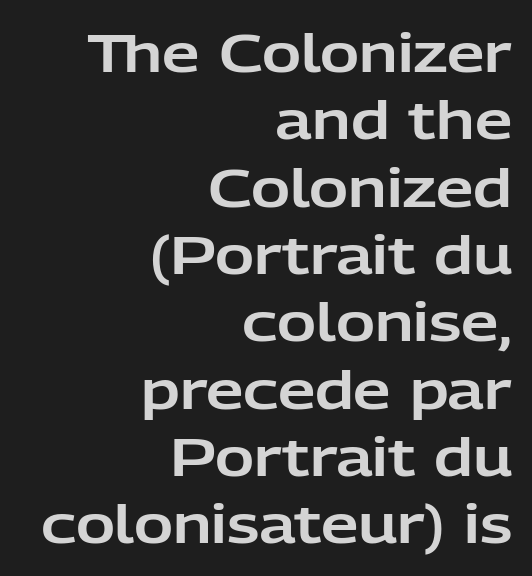
The image shows 53 px sans-serif type, upright; set right-aligned, normal line spacing (1.27x), normal letter spacing, not underlined; low stroke contrast and a medium x-height.
